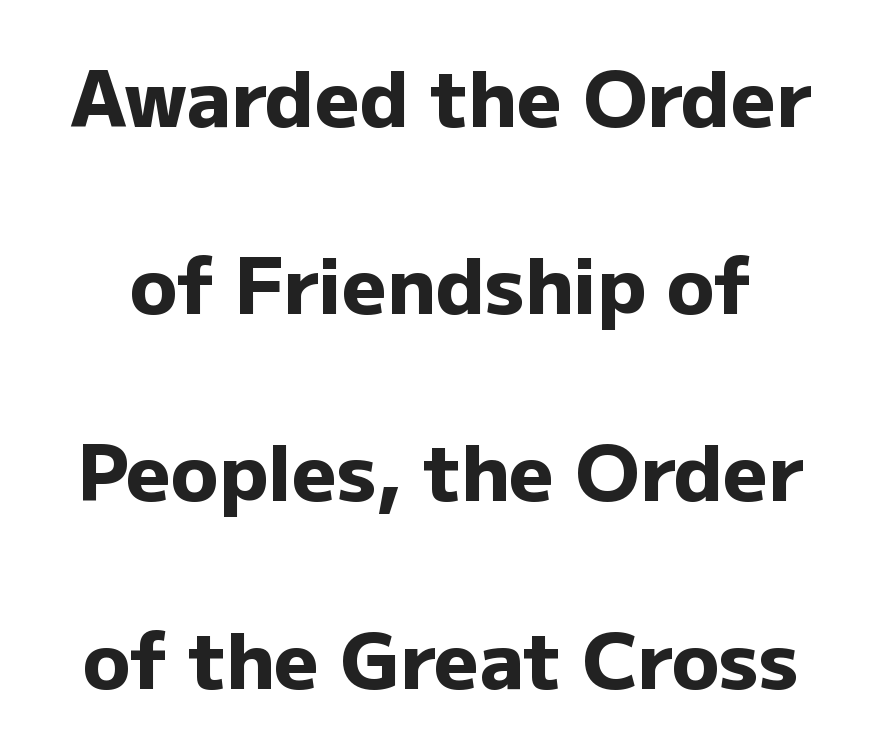
Q: Is the text bold? A: Yes.
Q: Is the text italic (slanted)? A: No, it is upright.
Q: Is the typeface a serif or a sans-serif typeface? A: Sans-serif.
Q: Is the text underlined? A: No.
Q: Is the spacing between letters normal or unusually wide? A: Normal.
Q: Is the spacing between lines tight, normal or loose? A: Loose.
Q: Width (condensed, normal, or wide)? A: Normal.
Q: Stroke contrast? A: Low.
Q: x-height? A: Medium.
Q: Monospaced? A: No.
